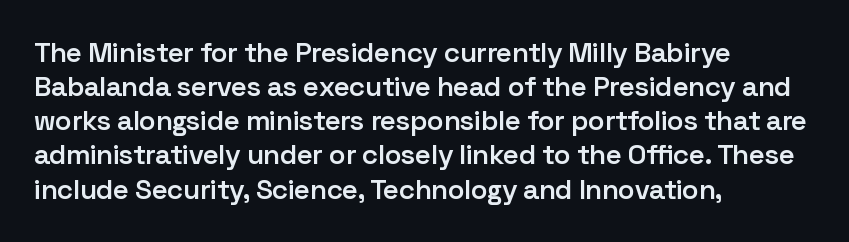
{"serif": "no", "italic": "no", "bold": "semi", "weight": "semibold", "width": "normal", "stroke_contrast": "low", "x_height": "medium", "monospaced": "no", "underline": "no", "align": "left", "line_spacing_ratio": 1.22, "letter_spacing": "normal", "letter_spacing_em": 0.0, "glyph_px": 28}
